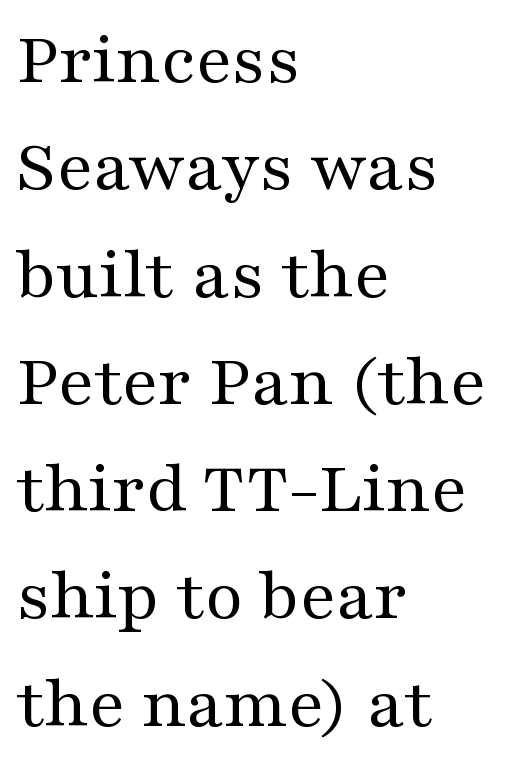
Characters follow at the spacing the type designer built in. The letters advance in unequal steps, a hallmark of proportional type. Lines of text with bare space underneath. Stems and bowls with no extra thickness — not bold. Does the lettering tilt? It doesn't — this is upright. Short and long lines alike share a common starting point at left.
